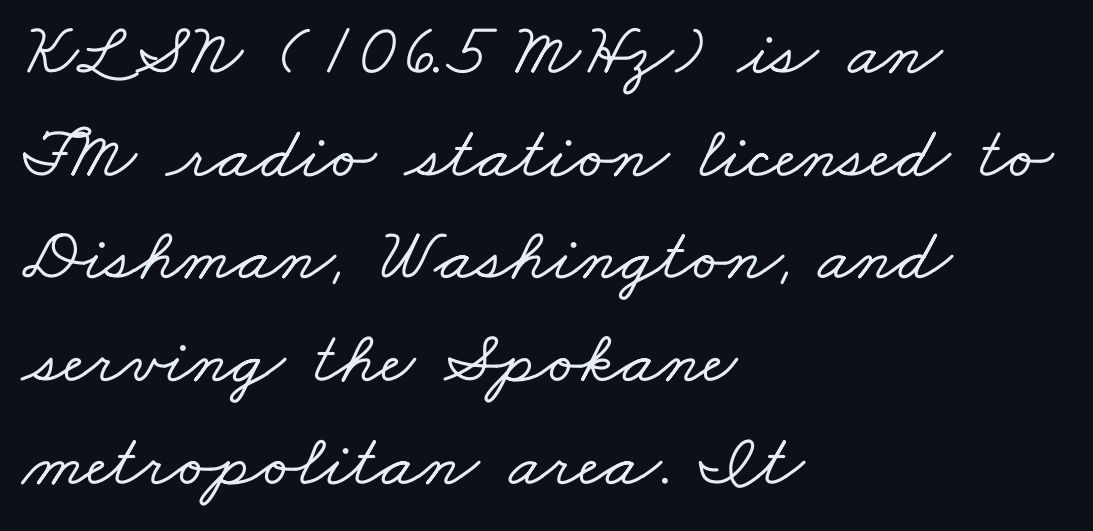
Rows of type keep a routine distance in the vertical direction. Type without underlining. Caption: multi-line text, flush left, ragged right. Each letter keeps its own natural width here, so spacing adapts to shape.
